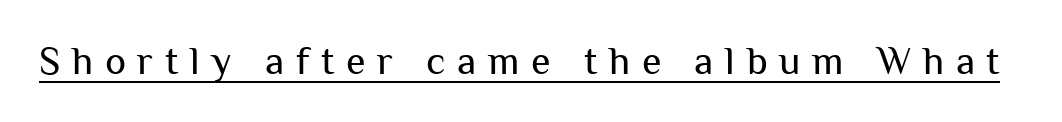
{"serif": "no", "italic": "no", "bold": "no", "weight": "regular", "width": "normal", "stroke_contrast": "medium", "x_height": "medium", "monospaced": "no", "underline": "yes", "letter_spacing": "wide", "letter_spacing_em": 0.29, "glyph_px": 40}
